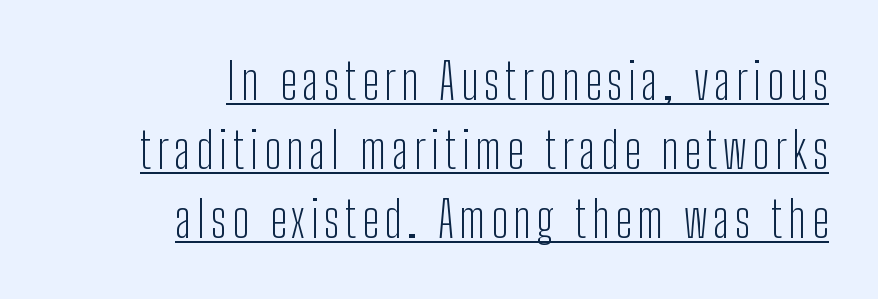
The vertical gap from one line to the next is medium. A typesetter would label this face a sans. Characters remain perfectly vertical along every line. Note the varied advance widths — an 'i' is clearly narrower than an 'm'.
